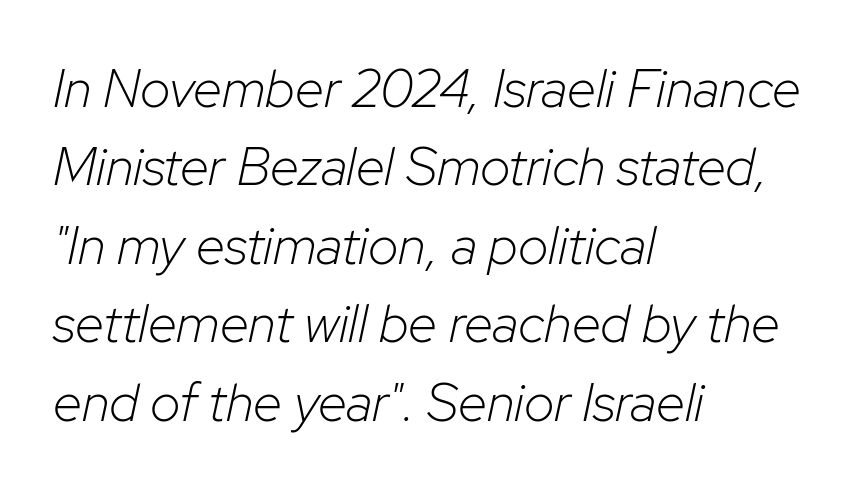
Just letters on the line, the space beneath them empty. Vertical stems look standard width or narrower in stroke. Which margin do the lines hug? The left one — the right edge is uneven. Compared with typical paragraphs, the rows here are spaced about the same. The face used here is rendered with its standard letterfit. Think of a printed novel: that variable character pitch is what you see here.
